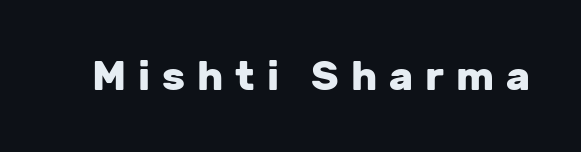
The image shows 41 px heavy sans-serif type, upright; set unusually wide letter spacing (+0.29 em), not underlined; low stroke contrast and a medium x-height.
